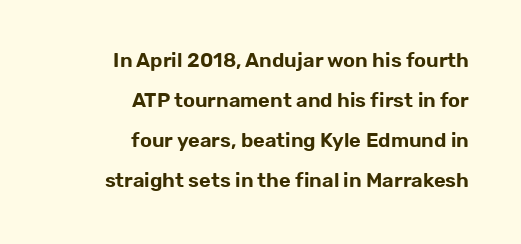
The image shows 20 px text type, upright; set right-aligned, loose line spacing (2.0x), normal letter spacing, not underlined.
